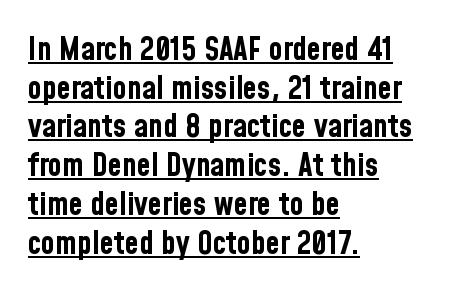
Q: Is the text bold? A: Yes.
Q: Is the text italic (slanted)? A: No, it is upright.
Q: Is the typeface a serif or a sans-serif typeface? A: Sans-serif.
Q: Is the text underlined? A: Yes.
Q: How is the paragraph aligned? A: Left-aligned.
Q: Is the spacing between letters normal or unusually wide? A: Normal.
Q: Width (condensed, normal, or wide)? A: Condensed.
Q: Stroke contrast? A: Low.
Q: x-height? A: Medium.
Q: Monospaced? A: No.
